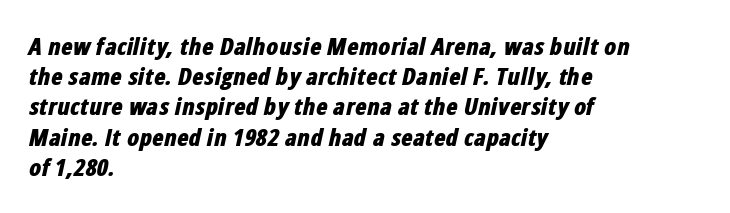
The image shows 24 px bold type, italic (leaning right); set left-aligned, normal line spacing (1.26x), normal letter spacing, not underlined.
